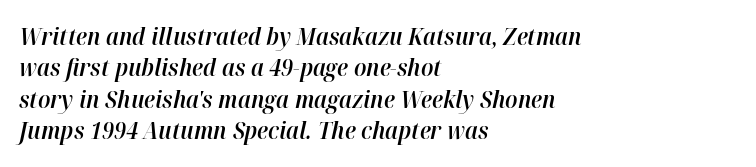
{"italic": "yes", "lean": "right", "slant_degrees": 12, "bold": "semi", "underline": "no", "align": "left", "line_spacing": "normal", "line_spacing_ratio": 1.31, "letter_spacing": "normal", "letter_spacing_em": 0.0, "glyph_px": 24}
